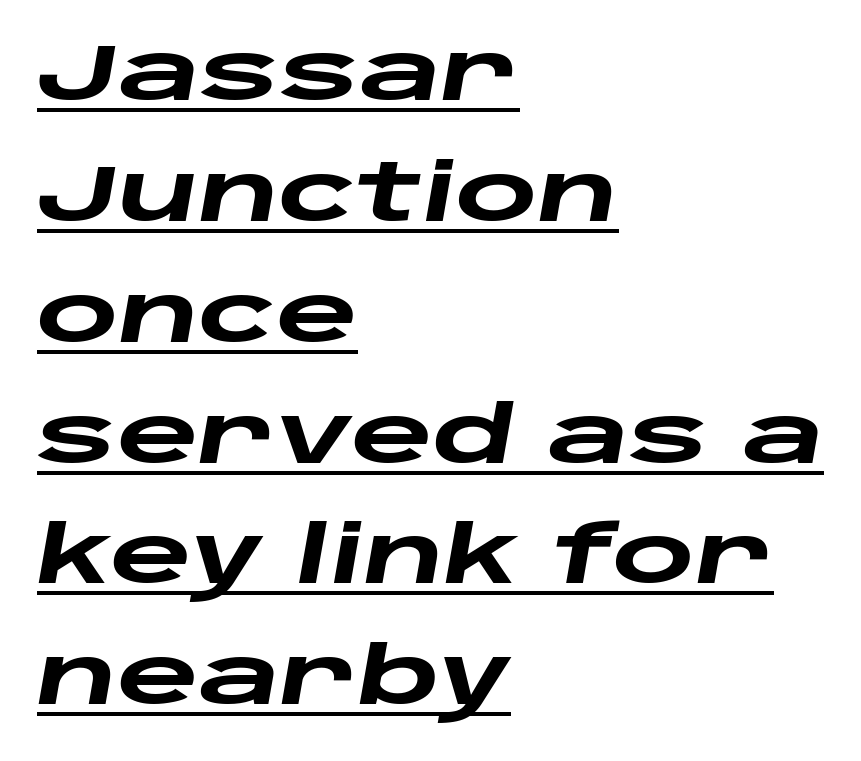
{"italic": "yes", "lean": "right", "slant_degrees": 10, "bold": "yes", "weight": "heavy", "width": "wide", "stroke_contrast": "low", "x_height": "large", "monospaced": "no", "underline": "yes", "align": "left", "line_spacing": "normal", "line_spacing_ratio": 1.53, "letter_spacing": "normal", "letter_spacing_em": 0.0, "glyph_px": 79}
